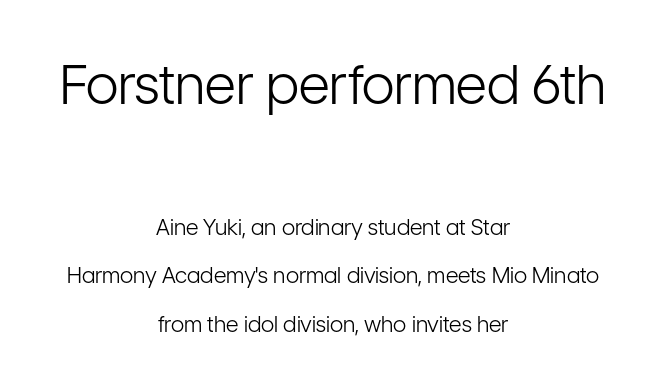
Q: Is the text bold? A: No.
Q: Is the text italic (slanted)? A: No, it is upright.
Q: Is the typeface a serif or a sans-serif typeface? A: Sans-serif.
Q: Is the text underlined? A: No.
Q: How is the paragraph aligned? A: Centered.
Q: Is the spacing between letters normal or unusually wide? A: Normal.
Q: Is the spacing between lines tight, normal or loose? A: Loose.
Q: Which block of text is set in a larger size, the first (top) or the second (bottom)? A: The first (top) one.
Q: Width (condensed, normal, or wide)? A: Condensed.
Q: Stroke contrast? A: Low.
Q: x-height? A: Medium.
Q: Monospaced? A: No.
